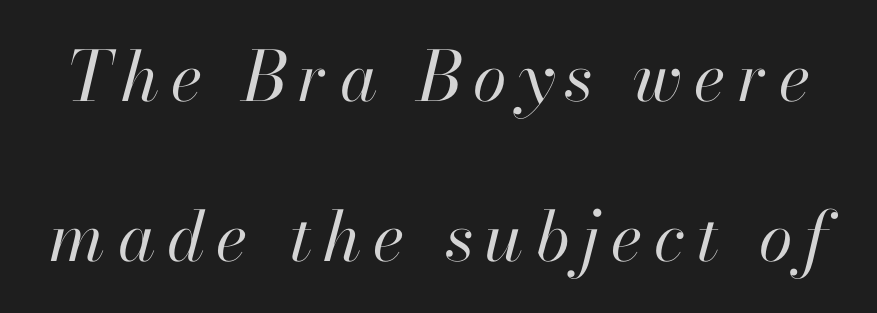
Q: Is the text bold? A: No.
Q: Is the text italic (slanted)? A: Yes, it leans right by about 13 degrees.
Q: Is the text underlined? A: No.
Q: Is the spacing between lines tight, normal or loose? A: Loose.
Q: Width (condensed, normal, or wide)? A: Normal.
Q: Stroke contrast? A: High.
Q: x-height? A: Small.
Q: Monospaced? A: No.
